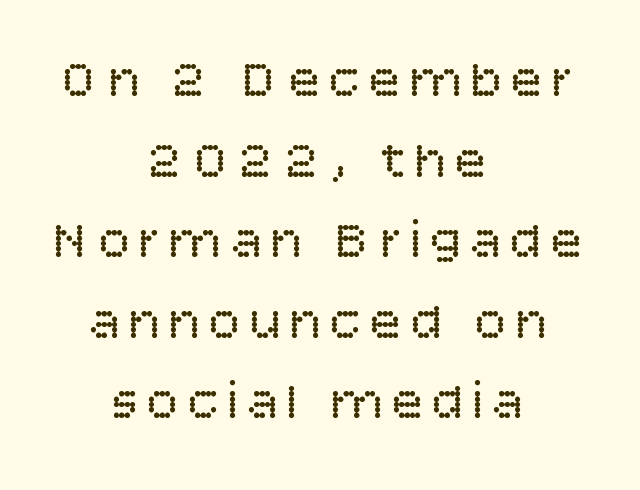
Q: Is the text bold? A: No.
Q: Is the text italic (slanted)? A: No, it is upright.
Q: Is the typeface a serif or a sans-serif typeface? A: Sans-serif.
Q: Is the text underlined? A: No.
Q: How is the paragraph aligned? A: Centered.
Q: Is the spacing between lines tight, normal or loose? A: Normal.
Q: Width (condensed, normal, or wide)? A: Normal.
Q: Stroke contrast? A: Low.
Q: x-height? A: Large.
Q: Monospaced? A: No.
